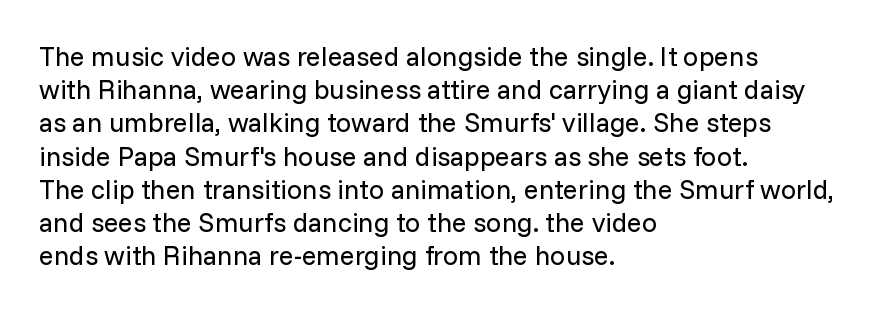
The zone under the glyphs is completely vacant. The passage is arranged the way most books set body copy — flush left. The type sits square on the baseline with zero lean. Weight: in the light-to-regular range. In terms of letterspacing, this is plain default setting.
